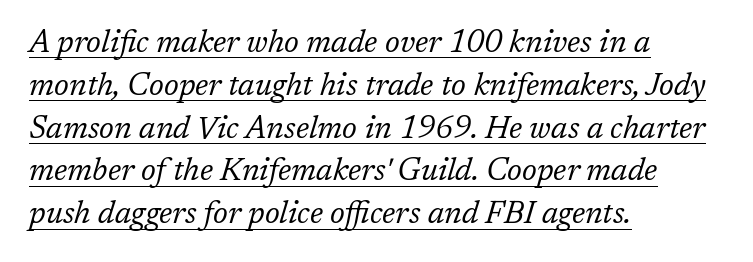
{"serif": "yes", "italic": "yes", "lean": "right", "slant_degrees": 17, "bold": "no", "weight": "regular", "width": "normal", "stroke_contrast": "low", "x_height": "medium", "monospaced": "no", "underline": "yes", "align": "left", "line_spacing": "normal", "line_spacing_ratio": 1.38, "letter_spacing": "normal", "letter_spacing_em": 0.0, "glyph_px": 31}
